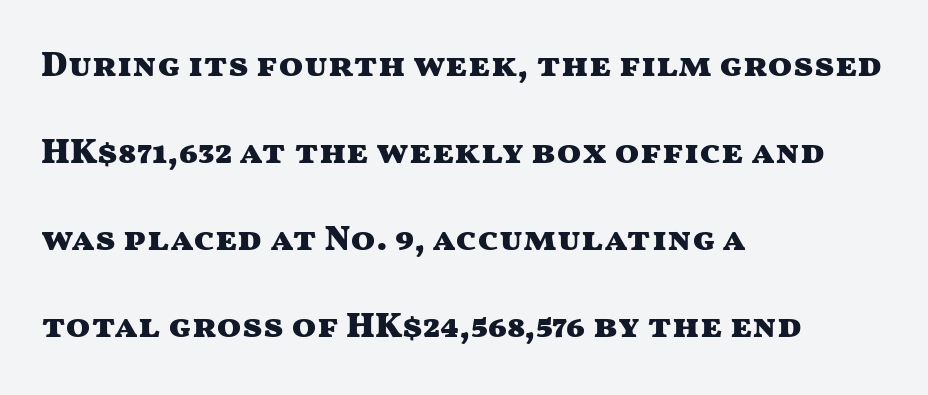
The image shows 36 px heavy, wide sans-serif type, upright; set left-aligned, loose line spacing (2.42x), normal letter spacing, not underlined; medium stroke contrast and a medium x-height.
